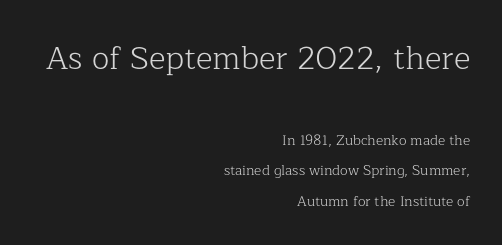
Is the stroke heavy? The answer is a plain regular-or-lighter. The paragraph has a hard right edge and a soft left edge. Spacing verdict: proportional, widths tailored to each character. To sum up the face: it has serifs. Decoration check: the copy has no underline. Characters remain perfectly vertical along every line.
